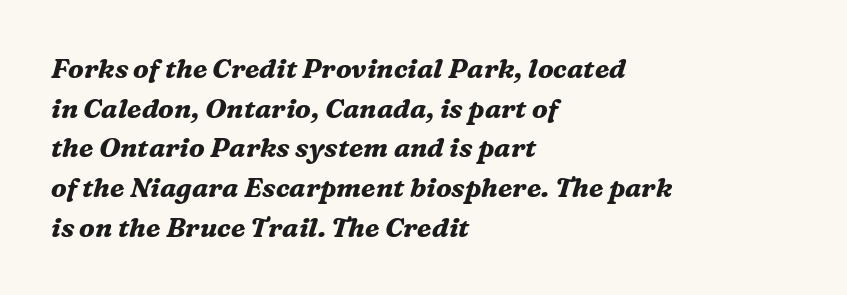
The rendering keeps characters at their native spacing. Horizontal bands of white between lines are of average thickness. Decoration check: the copy has no underline. Set as a true bold cut, around the 700 mark. The glyphs look as if they've been sheared to an angle. The ragged edge is on the right, which tells us the setting is flush left.
